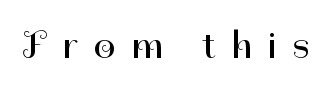
The image shows 38 px regular-weight sans-serif type, upright; set unusually wide letter spacing (+0.42 em), not underlined; high stroke contrast and a medium x-height.
